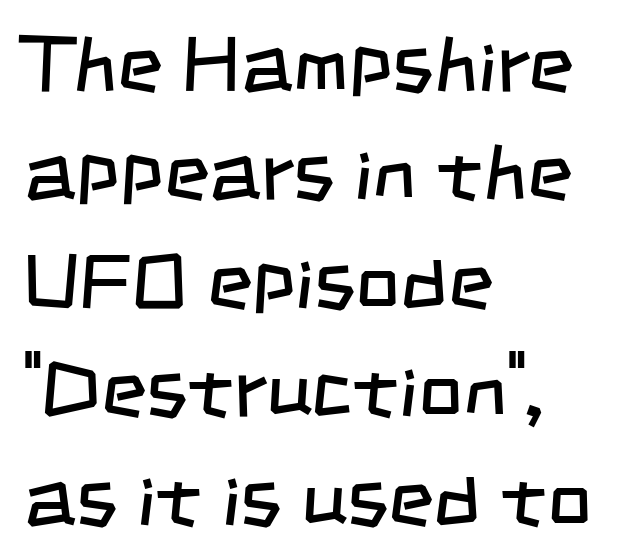
{"serif": "no", "bold": "no", "weight": "regular", "width": "condensed", "stroke_contrast": "low", "x_height": "large", "monospaced": "no", "underline": "no", "align": "left", "line_spacing": "normal", "line_spacing_ratio": 1.39, "letter_spacing": "normal", "letter_spacing_em": 0.0, "glyph_px": 78}
